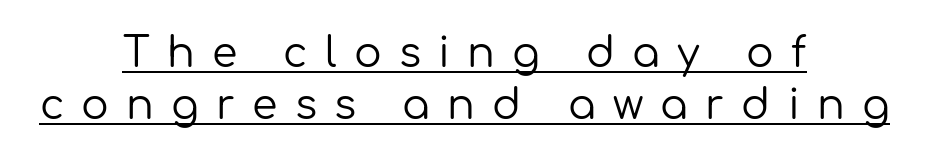
Q: Is the text bold? A: No.
Q: Is the text italic (slanted)? A: No, it is upright.
Q: Is the typeface a serif or a sans-serif typeface? A: Sans-serif.
Q: Is the text underlined? A: Yes.
Q: How is the paragraph aligned? A: Centered.
Q: Is the spacing between letters normal or unusually wide? A: Unusually wide.
Q: Is the spacing between lines tight, normal or loose? A: Normal.
Q: Width (condensed, normal, or wide)? A: Normal.
Q: Stroke contrast? A: Low.
Q: x-height? A: Medium.
Q: Monospaced? A: No.
